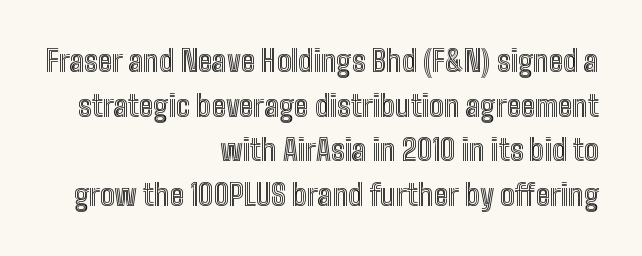
{"italic": "no", "width": "condensed", "x_height": "medium", "monospaced": "no", "underline": "no", "align": "right", "line_spacing": "normal", "line_spacing_ratio": 1.54, "letter_spacing": "normal", "letter_spacing_em": 0.0, "glyph_px": 29}
